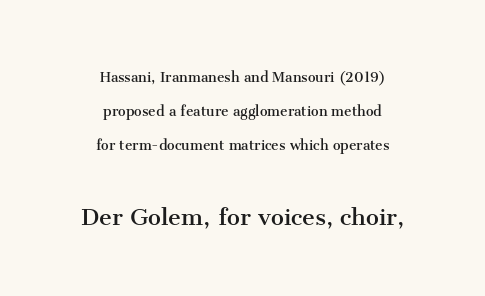
Is this a fixed-width face? No — the glyphs have proportional, varying widths. Nobody touched the tracking dial on this one. Stems and bowls with no extra thickness — not bold. This layout puts the modest block above and the oversized block below.
